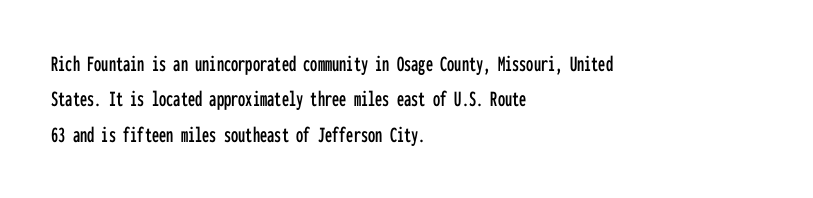
{"italic": "no", "underline": "no", "align": "left", "line_spacing": "normal", "line_spacing_ratio": 1.54, "letter_spacing": "normal", "letter_spacing_em": 0.0, "glyph_px": 23}
